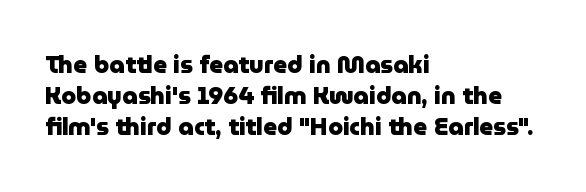
{"italic": "no", "bold": "yes", "underline": "no", "align": "left", "line_spacing": "normal", "line_spacing_ratio": 1.3, "letter_spacing": "normal", "letter_spacing_em": 0.0, "glyph_px": 24}
